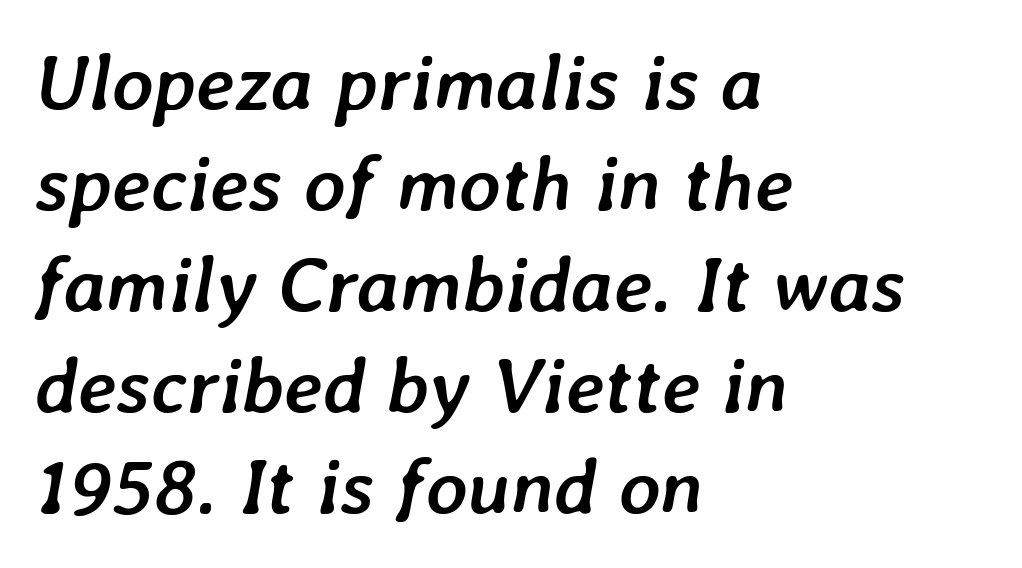
{"italic": "yes", "lean": "right", "slant_degrees": 7, "bold": "yes", "weight": "semibold", "width": "normal", "stroke_contrast": "low", "x_height": "medium", "monospaced": "no", "underline": "no", "align": "left", "line_spacing": "normal", "line_spacing_ratio": 1.28, "letter_spacing": "normal", "letter_spacing_em": 0.0, "glyph_px": 79}
